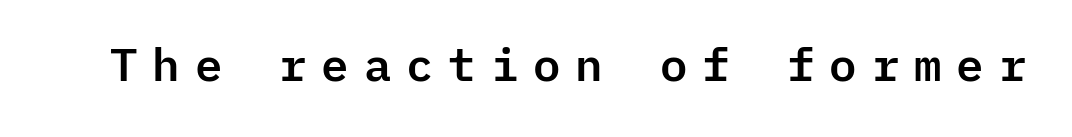
The image shows 46 px sans-serif type, upright, monospaced; set unusually wide letter spacing (+0.28 em), not underlined; low stroke contrast and a medium x-height.
